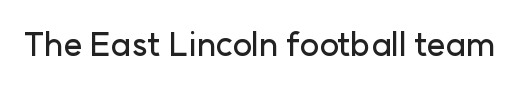
Is the letter spacing exaggerated? No — it looks like the ordinary default. A clean baseline with only descenders dipping below it. Is this a sans? Yes — the strokes have no serifs. Character widths vary here, with narrow letters taking less room than wide ones. Unlike italic type, these characters show no tilt at all.
